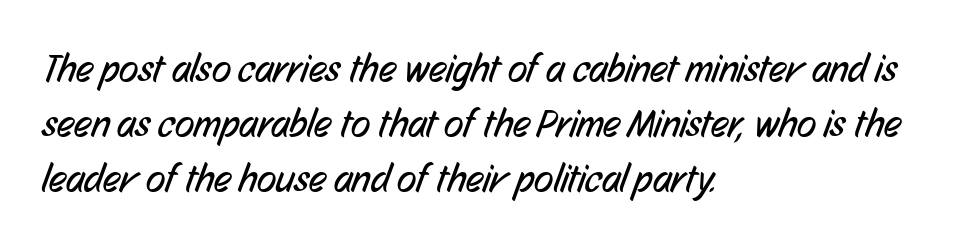
{"serif": "no", "bold": "no", "weight": "regular", "width": "condensed", "stroke_contrast": "low", "x_height": "medium", "monospaced": "no", "underline": "no", "align": "left", "line_spacing": "normal", "line_spacing_ratio": 1.38, "letter_spacing": "normal", "letter_spacing_em": 0.0, "glyph_px": 40}
